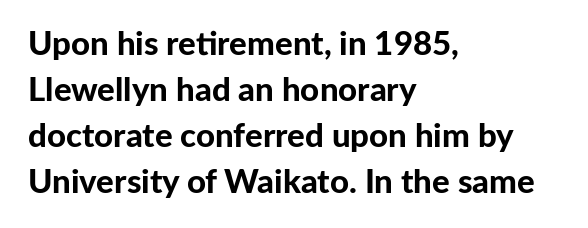
{"serif": "no", "italic": "no", "bold": "yes", "weight": "bold", "width": "normal", "stroke_contrast": "low", "x_height": "medium", "monospaced": "no", "underline": "no", "align": "left", "line_spacing": "normal", "line_spacing_ratio": 1.39, "letter_spacing": "normal", "letter_spacing_em": 0.0, "glyph_px": 33}
